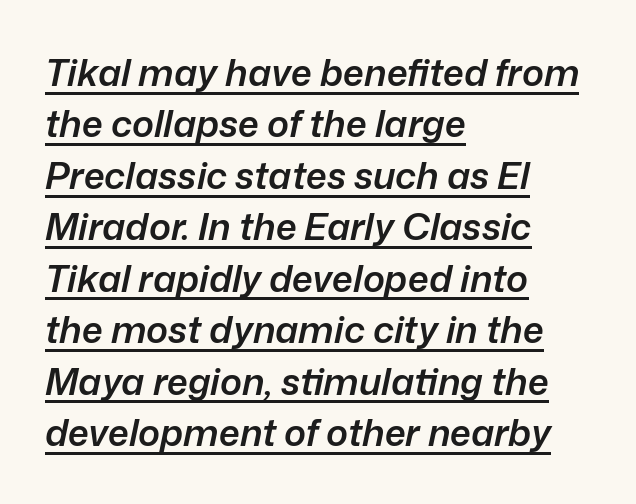
Q: Is the text bold? A: Semi-bold.
Q: Is the text italic (slanted)? A: Yes, it leans right by about 12 degrees.
Q: Is the text underlined? A: Yes.
Q: How is the paragraph aligned? A: Left-aligned.
Q: Is the spacing between letters normal or unusually wide? A: Normal.
Q: Is the spacing between lines tight, normal or loose? A: Normal.
Q: Width (condensed, normal, or wide)? A: Normal.
Q: Stroke contrast? A: Low.
Q: x-height? A: Medium.
Q: Monospaced? A: No.
